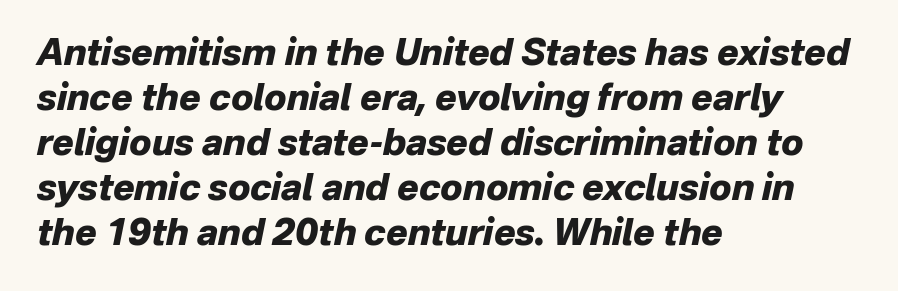
The image shows 36 px heavy type, italic (leaning right); set left-aligned, normal line spacing (1.25x), normal letter spacing, not underlined; low stroke contrast and a medium x-height.
